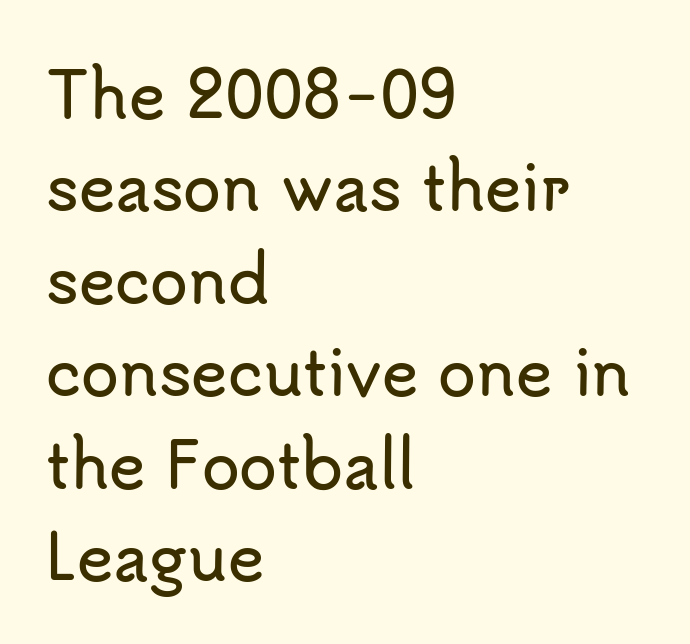
Quick note: underline off. Nothing sits at the stroke ends, so this counts as sans-serif. This is the regular roman posture of the typeface. The letters advance in unequal steps, a hallmark of proportional type. Nobody touched the tracking dial on this one. Does the leading feel generous? No, just average.
